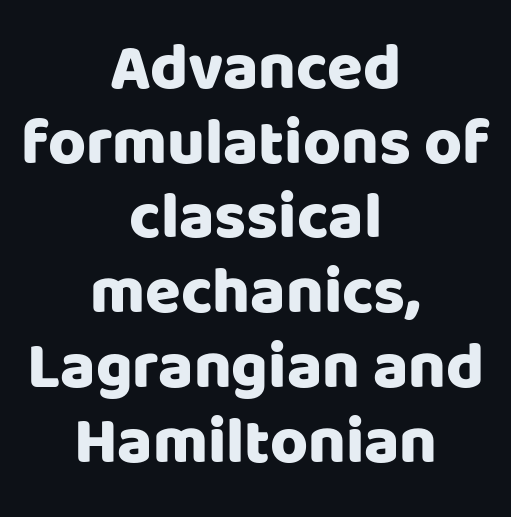
{"serif": "no", "italic": "no", "width": "normal", "stroke_contrast": "low", "x_height": "large", "monospaced": "no", "underline": "no", "align": "center", "line_spacing": "tight", "line_spacing_ratio": 1.15, "letter_spacing": "normal", "letter_spacing_em": 0.0, "glyph_px": 65}
